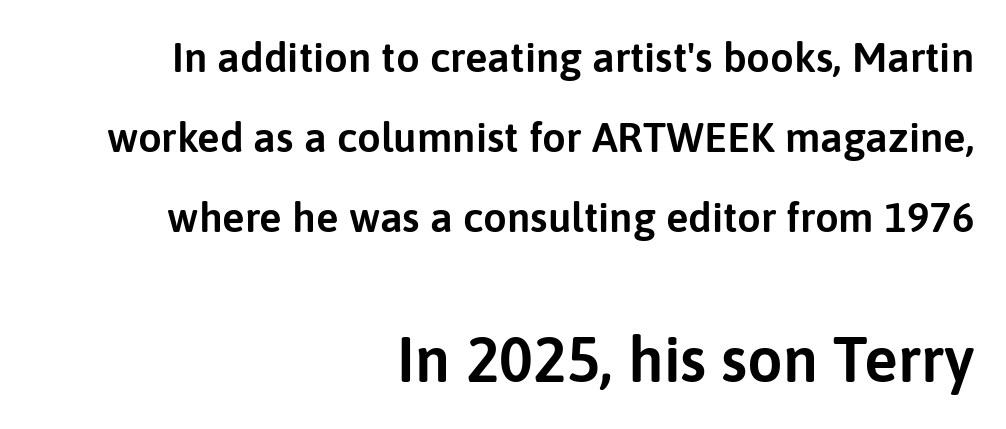
{"serif": "no", "italic": "no", "width": "normal", "stroke_contrast": "low", "x_height": "medium", "monospaced": "no", "underline": "no", "align": "right", "line_spacing": "loose", "line_spacing_ratio": 1.91, "letter_spacing": "normal", "letter_spacing_em": 0.0, "larger_block": "second", "size_ratio": 1.5, "glyph_px": 63}
